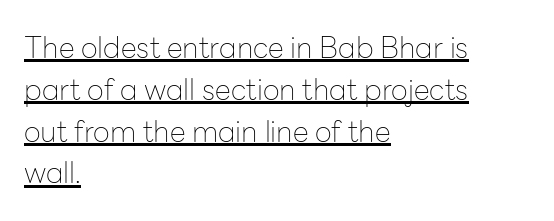
The image shows 29 px thin sans-serif type, upright; set left-aligned, normal line spacing (1.44x), normal letter spacing, underlined; low stroke contrast and a medium x-height.
